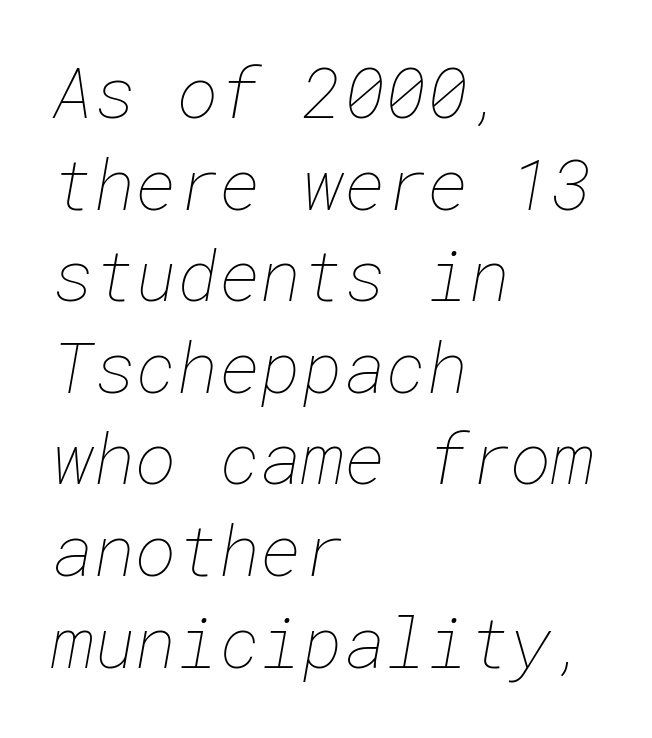
Q: Is the text bold? A: No.
Q: Is the text underlined? A: No.
Q: How is the paragraph aligned? A: Left-aligned.
Q: Is the spacing between letters normal or unusually wide? A: Normal.
Q: Is the spacing between lines tight, normal or loose? A: Normal.
Q: Width (condensed, normal, or wide)? A: Normal.
Q: Stroke contrast? A: Low.
Q: x-height? A: Medium.
